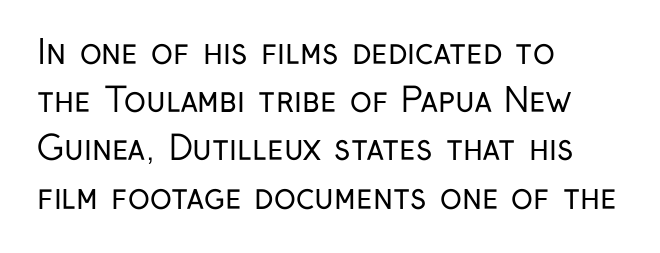
{"serif": "no", "italic": "no", "bold": "no", "weight": "regular", "width": "condensed", "stroke_contrast": "low", "x_height": "medium", "monospaced": "no", "underline": "no", "align": "left", "line_spacing": "normal", "line_spacing_ratio": 1.46, "letter_spacing": "normal", "letter_spacing_em": 0.0, "glyph_px": 33}
